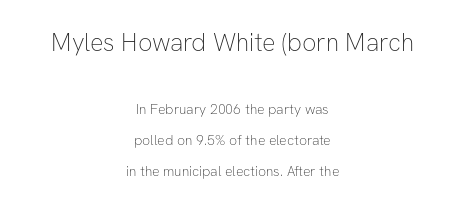
{"italic": "no", "bold": "no", "underline": "no", "align": "center", "line_spacing": "loose", "line_spacing_ratio": 2.18, "letter_spacing": "normal", "letter_spacing_em": 0.0, "larger_block": "first", "size_ratio": 1.79, "glyph_px": 25}
